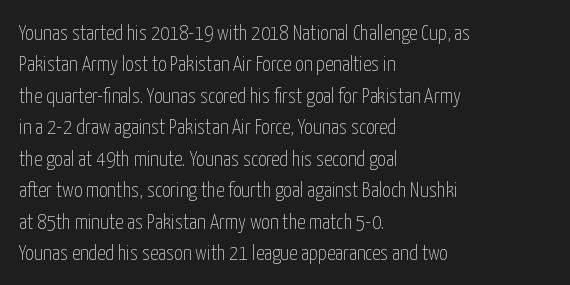
The image shows 21 px text type, upright; set left-aligned, normal line spacing (1.5x), normal letter spacing, not underlined.
